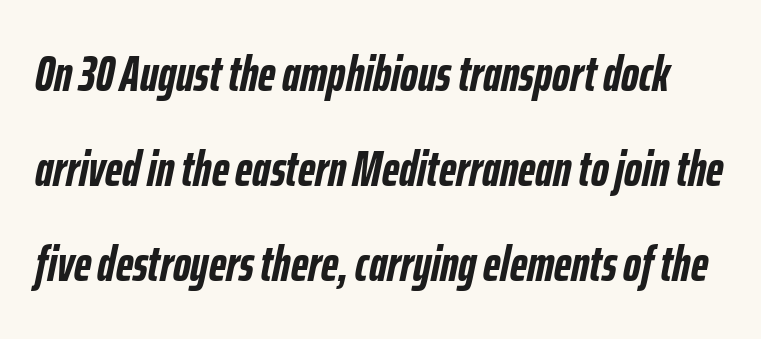
The image shows 49 px semibold, condensed type, italic (leaning right); set loose line spacing (1.94x), normal letter spacing, not underlined; low stroke contrast and a medium x-height.
